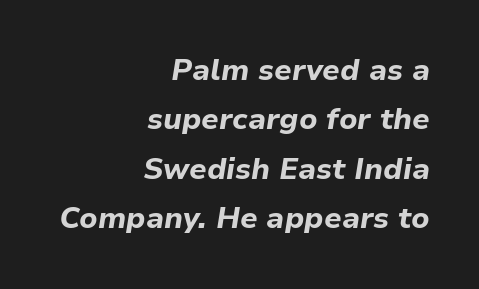
{"italic": "yes", "lean": "right", "slant_degrees": 9, "bold": "yes", "weight": "bold", "width": "normal", "stroke_contrast": "low", "x_height": "medium", "monospaced": "no", "underline": "no", "align": "right", "line_spacing": "normal", "line_spacing_ratio": 1.65, "letter_spacing": "normal", "letter_spacing_em": 0.0, "glyph_px": 30}
